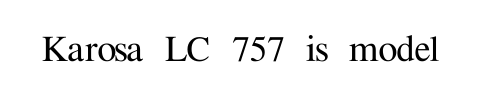
The passage shown is typed in a proportional face where columns would drift. This rendering leaves character spacing at its baseline value. These lines are composed in type with serifs. The passage shown is not underscored anywhere.
